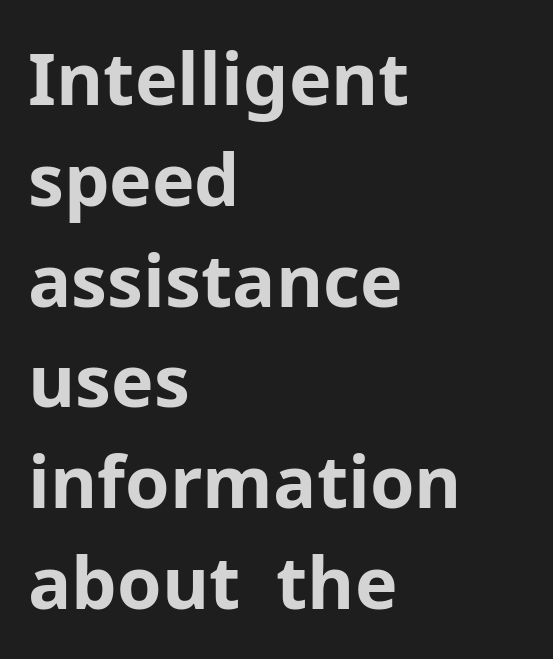
The image shows 72 px bold sans-serif type, upright; set left-aligned, normal line spacing (1.4x), normal letter spacing, not underlined; low stroke contrast and a medium x-height.
